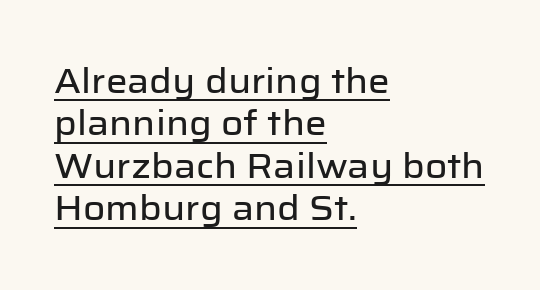
The image shows 34 px sans-serif type, upright; set left-aligned, normal line spacing (1.25x), normal letter spacing, underlined; low stroke contrast and a medium x-height.
